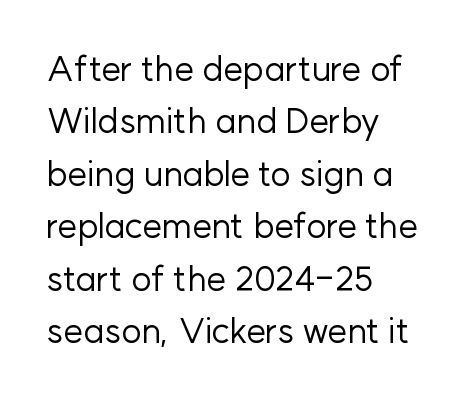
This rendering features lettering with no underline. A typesetter would call this proportional, since set widths differ per character. Line spacing here is normal. The type sits square on the baseline with zero lean.
